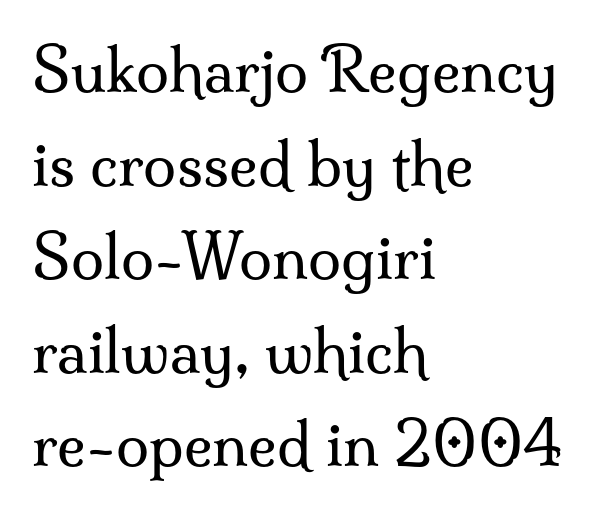
The image shows 60 px regular-weight serif type, upright; set left-aligned, normal line spacing (1.56x), normal letter spacing, not underlined; medium stroke contrast and a small x-height.
